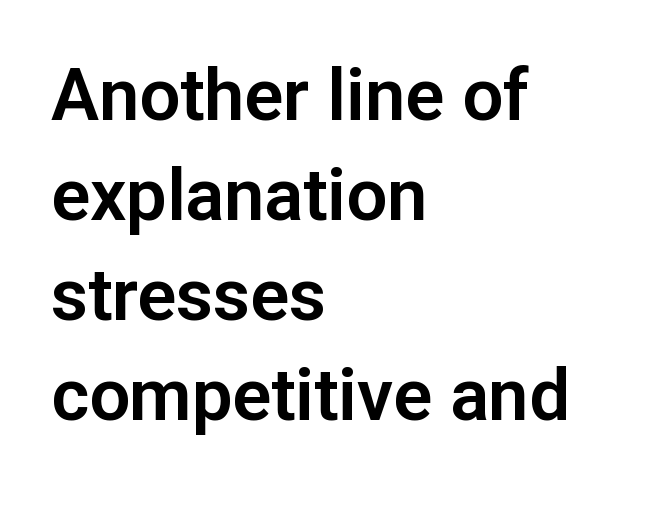
{"serif": "no", "italic": "no", "width": "normal", "stroke_contrast": "low", "x_height": "medium", "monospaced": "no", "underline": "no", "align": "left", "line_spacing": "normal", "line_spacing_ratio": 1.39, "letter_spacing": "normal", "letter_spacing_em": 0.0, "glyph_px": 72}
